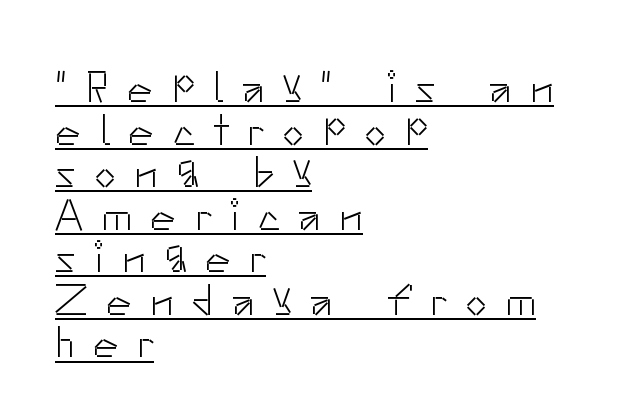
Character widths vary here, with narrow letters taking less room than wide ones. The face used here appears with an underline applied. Vertical stems look standard width or narrower in stroke. Font category for this specimen: sans-serif. Every stem runs plumb, perpendicular to the baseline.
